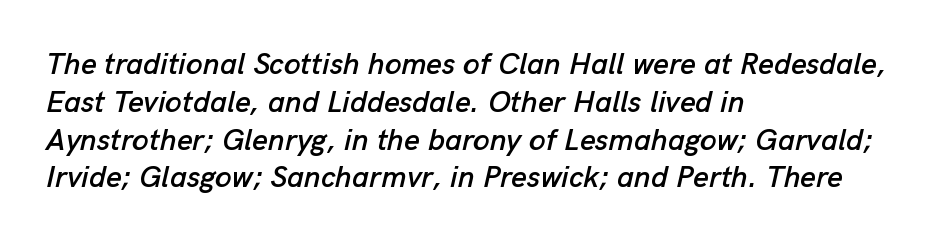
{"italic": "yes", "lean": "right", "slant_degrees": 13, "width": "normal", "stroke_contrast": "low", "x_height": "medium", "monospaced": "no", "underline": "no", "align": "left", "line_spacing": "normal", "line_spacing_ratio": 1.26, "letter_spacing": "normal", "letter_spacing_em": 0.0, "glyph_px": 30}
